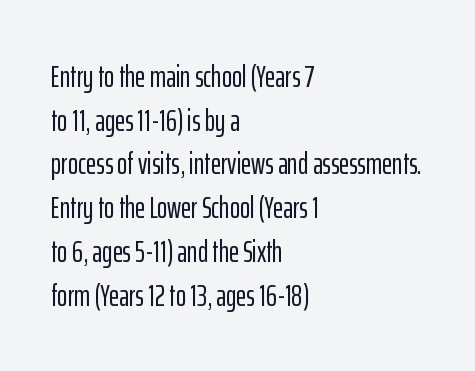
The image shows 31 px condensed sans-serif type, upright; set left-aligned, normal line spacing (1.41x), normal letter spacing, not underlined; low stroke contrast and a medium x-height.
